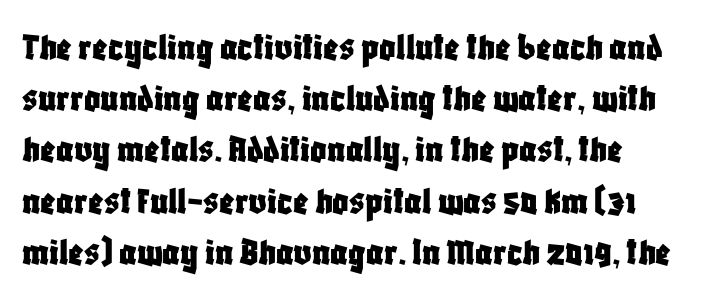
Q: Is the text italic (slanted)? A: No, it is upright.
Q: Is the typeface a serif or a sans-serif typeface? A: Sans-serif.
Q: Is the text underlined? A: No.
Q: How is the paragraph aligned? A: Left-aligned.
Q: Is the spacing between letters normal or unusually wide? A: Normal.
Q: Is the spacing between lines tight, normal or loose? A: Normal.
Q: Width (condensed, normal, or wide)? A: Condensed.
Q: Stroke contrast? A: Low.
Q: x-height? A: Large.
Q: Monospaced? A: No.
